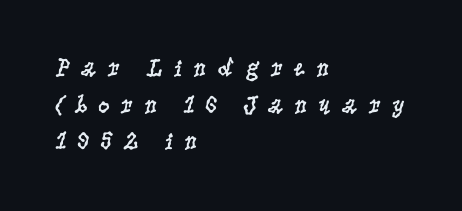
Q: Is the text bold? A: No.
Q: Is the text underlined? A: No.
Q: How is the paragraph aligned? A: Left-aligned.
Q: Is the spacing between letters normal or unusually wide? A: Unusually wide.
Q: Is the spacing between lines tight, normal or loose? A: Normal.
